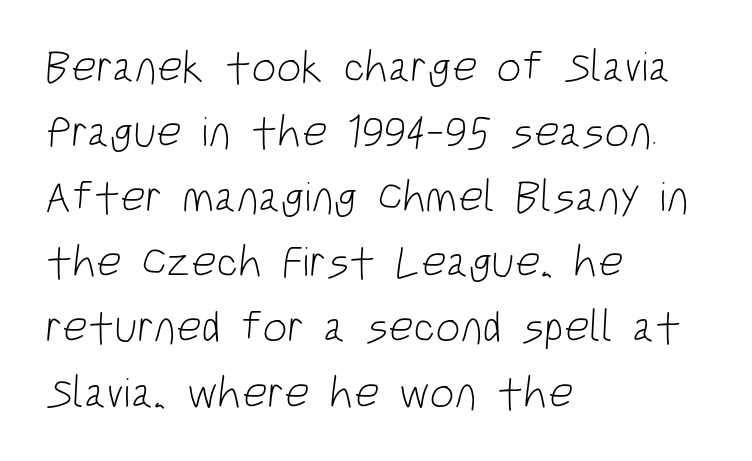
Q: Is the text bold? A: No.
Q: Is the typeface a serif or a sans-serif typeface? A: Sans-serif.
Q: Is the text underlined? A: No.
Q: How is the paragraph aligned? A: Left-aligned.
Q: Is the spacing between letters normal or unusually wide? A: Normal.
Q: Is the spacing between lines tight, normal or loose? A: Normal.
Q: Width (condensed, normal, or wide)? A: Condensed.
Q: Stroke contrast? A: Low.
Q: x-height? A: Large.
Q: Monospaced? A: No.
